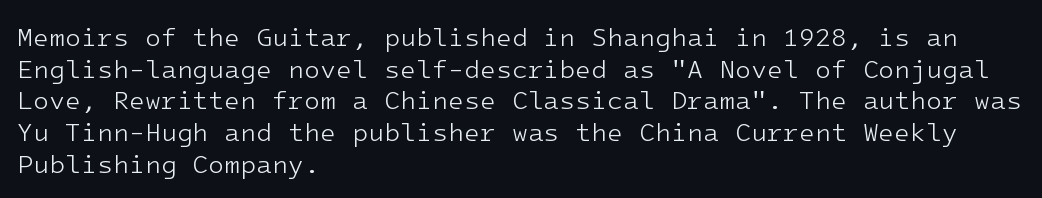
Nope, not italic — everything's standing straight. The font is comparable to plain body text, perhaps lighter. Inter-character spacing is left at the font's built-in metrics. The zone under the glyphs is completely vacant. These lines are set flush left with a ragged right edge.
